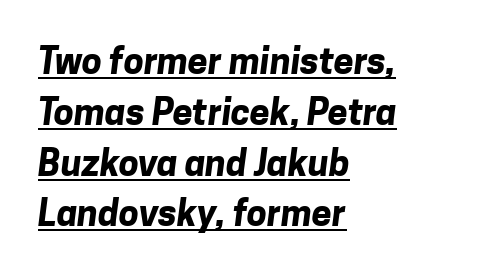
This sample carries an underscore along the baseline area. Bold? Absolutely — the strokes are thick and heavy. Serif or sans? Sans — the stroke terminals are bare. Character widths vary here, with narrow letters taking less room than wide ones. Does extra space separate the letters? No, they use regular spacing. Students, observe: this is what conventionally led text looks like.
